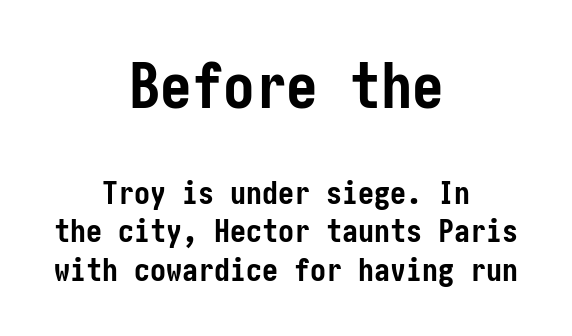
Is the letter spacing exaggerated? No — it looks like the ordinary default. The passage shown is emphatically bold. Note: no serifs on the glyphs. These lines stack symmetrically, like a column narrowing and widening about its center.
